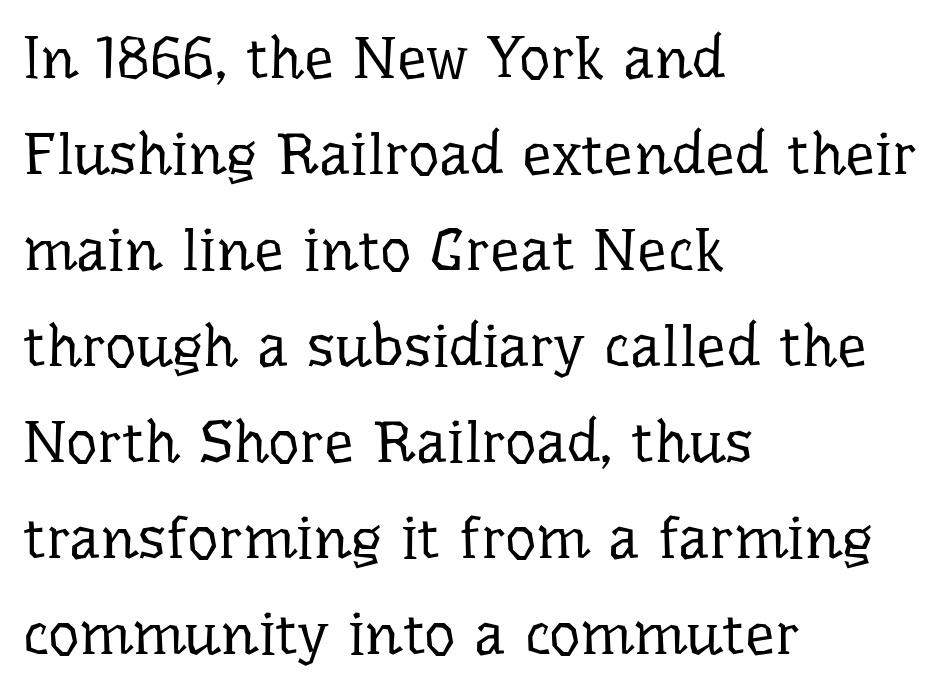
The image shows 60 px regular-weight serif type, upright; set left-aligned, normal line spacing (1.6x), normal letter spacing, not underlined; low stroke contrast and a medium x-height.
